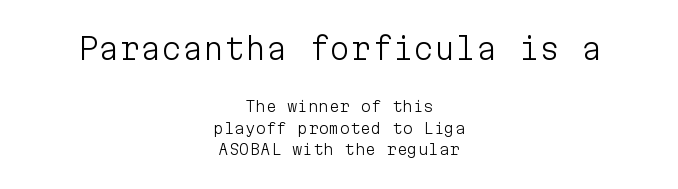
The image shows 30 px light sans-serif type, upright, monospaced; set centered, normal line spacing (1.44x), normal letter spacing, not underlined; the first (top) block is 2.0x larger; low stroke contrast and a medium x-height.
